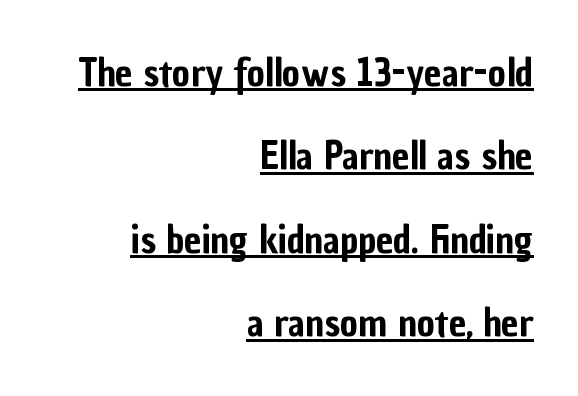
This sample uses plain, unmodified letter spacing. Beneath each row of characters lies a ruled line. Italic: no, the glyphs are upright roman. Notice the wide empty band between every row — that's loose leading. Unlike a traditional serif, this face leaves its strokes unadorned. Think of a printed novel: that variable character pitch is what you see here.
